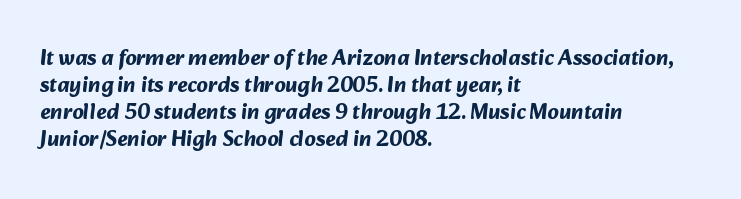
Here the glyphs are tracked normally, forming tight word shapes. The space beneath each line is pristine and unruled. This sample is left-justified, so line endings fall wherever the words run out. Each glyph is drawn with heavy, bold strokes.
